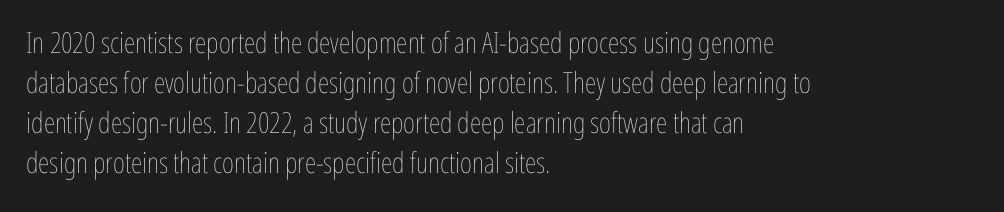
Q: Is the text bold? A: No.
Q: Is the text italic (slanted)? A: No, it is upright.
Q: Is the text underlined? A: No.
Q: How is the paragraph aligned? A: Left-aligned.
Q: Is the spacing between letters normal or unusually wide? A: Normal.
Q: Is the spacing between lines tight, normal or loose? A: Normal.
Q: Width (condensed, normal, or wide)? A: Condensed.
Q: Stroke contrast? A: Low.
Q: x-height? A: Medium.
Q: Monospaced? A: No.
